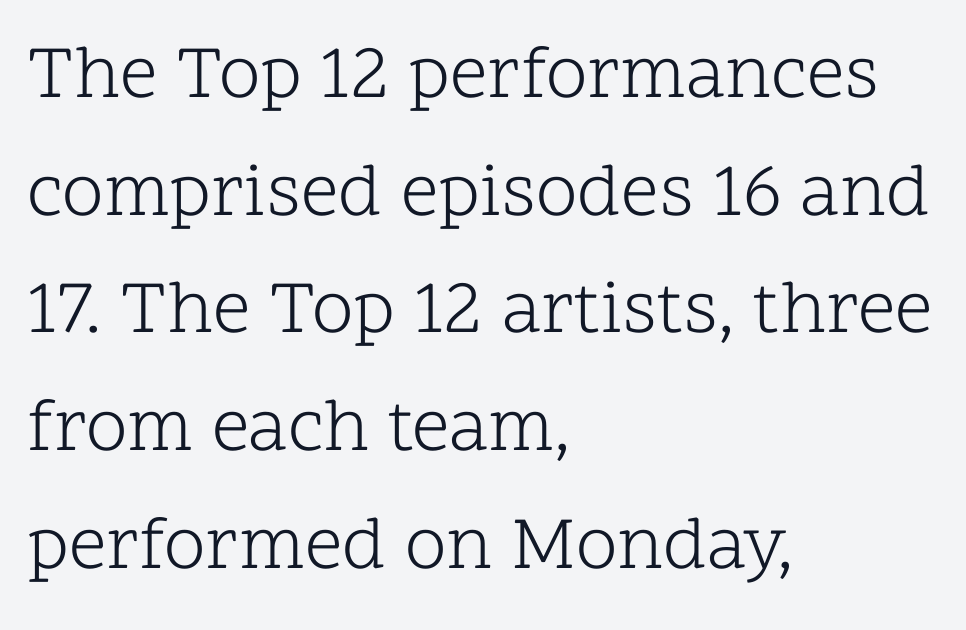
In terms of letterform style, serifs are clearly present. This reads as an unemphasized weight, regular at the heaviest. The vertical gap from one line to the next is medium. Casual observation: everything's shoved over to the left. Italic: no, the glyphs are upright roman.
